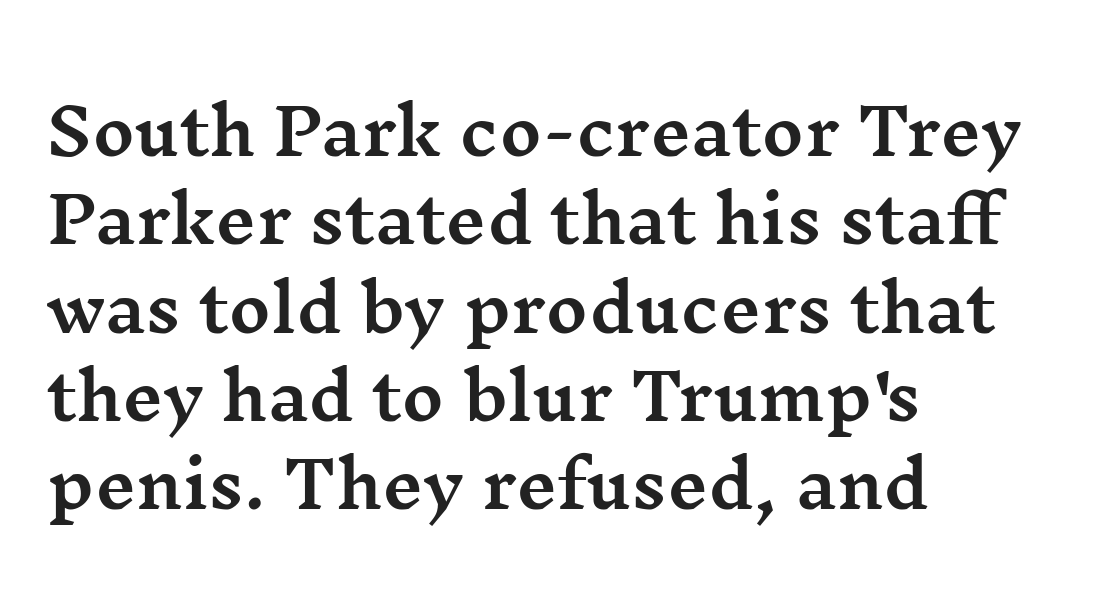
{"serif": "yes", "italic": "no", "width": "wide", "stroke_contrast": "medium", "x_height": "medium", "monospaced": "no", "underline": "no", "align": "left", "line_spacing": "normal", "line_spacing_ratio": 1.38, "letter_spacing": "normal", "letter_spacing_em": 0.0, "glyph_px": 64}
